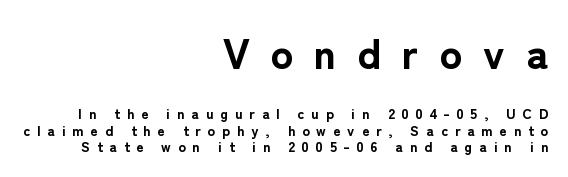
Q: Is the text bold? A: Yes.
Q: Is the text italic (slanted)? A: No, it is upright.
Q: Is the typeface a serif or a sans-serif typeface? A: Sans-serif.
Q: Is the text underlined? A: No.
Q: How is the paragraph aligned? A: Right-aligned.
Q: Is the spacing between letters normal or unusually wide? A: Unusually wide.
Q: Which block of text is set in a larger size, the first (top) or the second (bottom)? A: The first (top) one.
Q: Width (condensed, normal, or wide)? A: Normal.
Q: Stroke contrast? A: Low.
Q: x-height? A: Medium.
Q: Monospaced? A: No.
